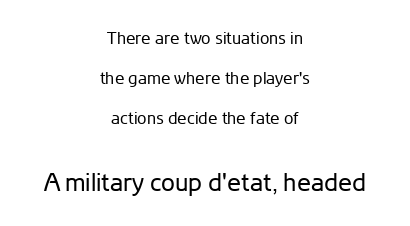
{"italic": "no", "bold": "no", "underline": "no", "align": "center", "line_spacing": "loose", "line_spacing_ratio": 2.34, "letter_spacing": "normal", "letter_spacing_em": 0.0, "larger_block": "second", "size_ratio": 1.47, "glyph_px": 25}
